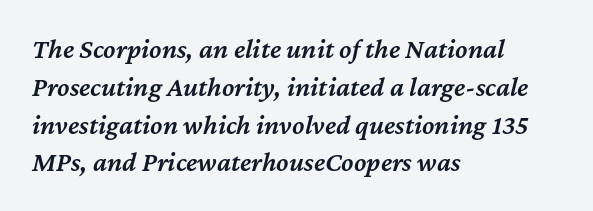
Q: Is the text bold? A: Semi-bold.
Q: Is the text italic (slanted)? A: Yes, it leans right by about 12 degrees.
Q: Is the text underlined? A: No.
Q: How is the paragraph aligned? A: Left-aligned.
Q: Is the spacing between letters normal or unusually wide? A: Normal.
Q: Is the spacing between lines tight, normal or loose? A: Normal.
Q: Width (condensed, normal, or wide)? A: Normal.
Q: Stroke contrast? A: Medium.
Q: x-height? A: Medium.
Q: Monospaced? A: No.
